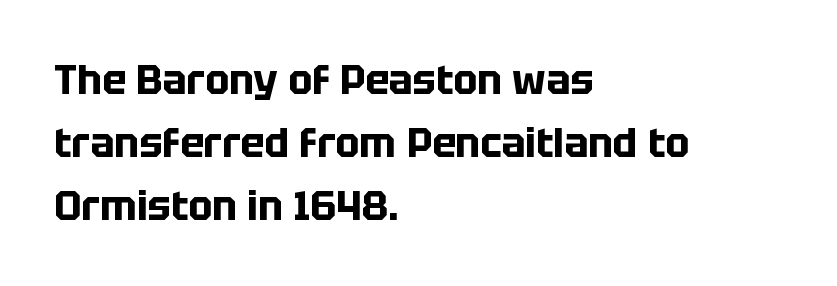
{"serif": "no", "italic": "no", "bold": "yes", "weight": "bold", "width": "normal", "stroke_contrast": "low", "x_height": "large", "monospaced": "no", "underline": "no", "align": "left", "line_spacing": "normal", "line_spacing_ratio": 1.57, "letter_spacing": "normal", "letter_spacing_em": 0.0, "glyph_px": 40}
